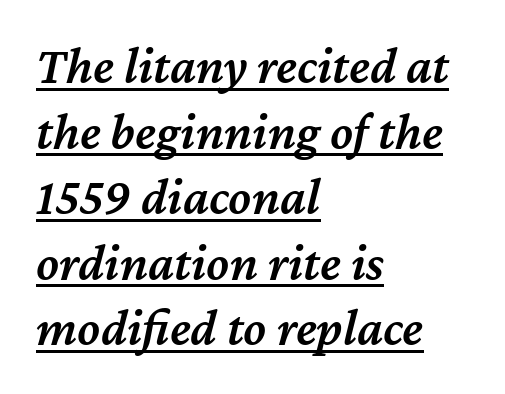
The image shows 52 px semibold type, italic (leaning right); set left-aligned, normal line spacing (1.26x), normal letter spacing, underlined; medium stroke contrast and a medium x-height.
